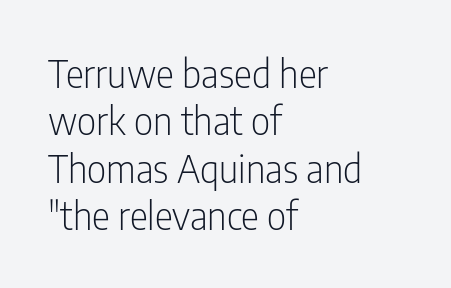
Q: Is the text bold? A: No.
Q: Is the text italic (slanted)? A: No, it is upright.
Q: Is the typeface a serif or a sans-serif typeface? A: Sans-serif.
Q: Is the text underlined? A: No.
Q: How is the paragraph aligned? A: Left-aligned.
Q: Is the spacing between letters normal or unusually wide? A: Normal.
Q: Is the spacing between lines tight, normal or loose? A: Normal.
Q: Width (condensed, normal, or wide)? A: Condensed.
Q: Stroke contrast? A: Low.
Q: x-height? A: Medium.
Q: Monospaced? A: No.
